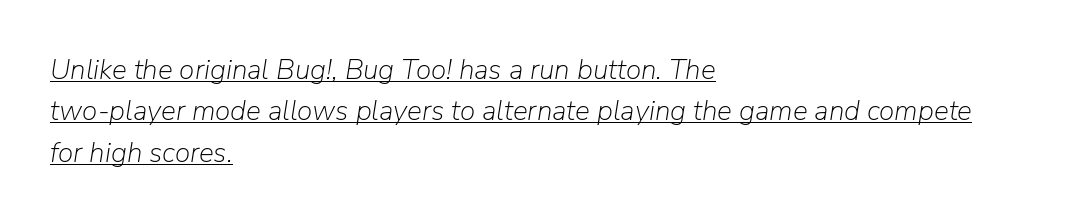
Italic: yes, the glyphs are oblique. The paragraph has a hard left edge and a soft right edge. Honestly, the letter spacing is just normal — you wouldn't notice it. Honestly, the row spacing looks completely unremarkable. Character widths vary here, with narrow letters taking less room than wide ones. A typographer would call this underscored text.
